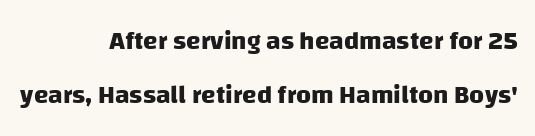
Q: Is the text bold? A: Yes.
Q: Is the text underlined? A: No.
Q: How is the paragraph aligned? A: Right-aligned.
Q: Is the spacing between letters normal or unusually wide? A: Normal.
Q: Is the spacing between lines tight, normal or loose? A: Loose.
